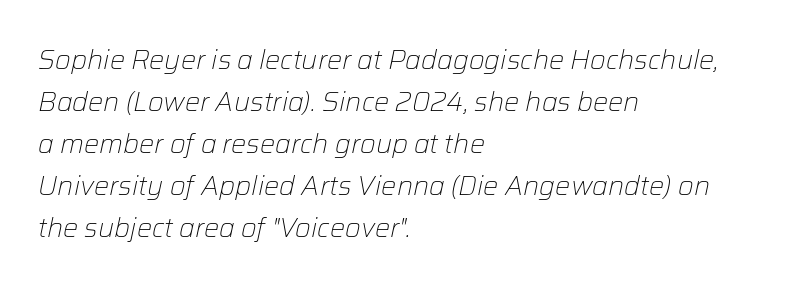
Q: Is the text bold? A: No.
Q: Is the text italic (slanted)? A: Yes, it leans right by about 12 degrees.
Q: Is the text underlined? A: No.
Q: How is the paragraph aligned? A: Left-aligned.
Q: Is the spacing between letters normal or unusually wide? A: Normal.
Q: Is the spacing between lines tight, normal or loose? A: Normal.
